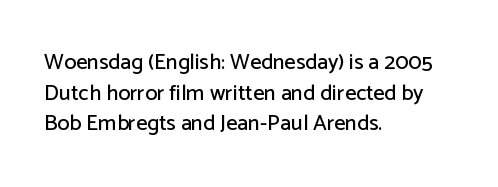
The image shows 22 px text type, upright; set left-aligned, normal line spacing (1.39x), normal letter spacing, not underlined.
